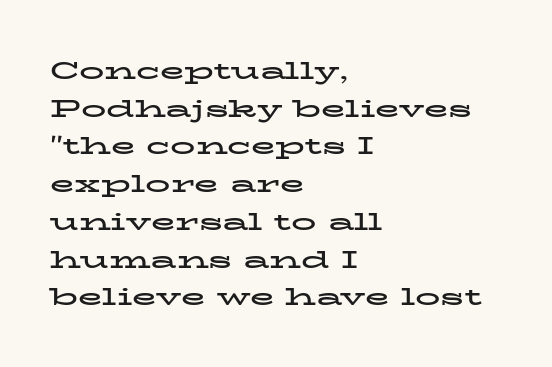
{"italic": "no", "bold": "yes", "underline": "no", "align": "left", "line_spacing": "normal", "line_spacing_ratio": 1.51, "letter_spacing": "normal", "letter_spacing_em": 0.0, "glyph_px": 25}
